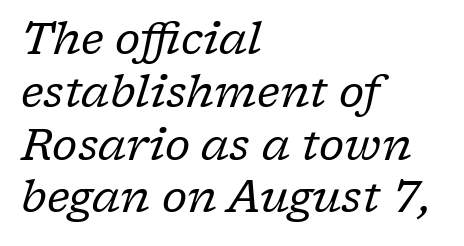
Q: Is the text bold? A: No.
Q: Is the text italic (slanted)? A: Yes, it leans right by about 17 degrees.
Q: Is the typeface a serif or a sans-serif typeface? A: Serif.
Q: Is the text underlined? A: No.
Q: How is the paragraph aligned? A: Left-aligned.
Q: Is the spacing between letters normal or unusually wide? A: Normal.
Q: Width (condensed, normal, or wide)? A: Normal.
Q: Stroke contrast? A: Low.
Q: x-height? A: Medium.
Q: Monospaced? A: No.
